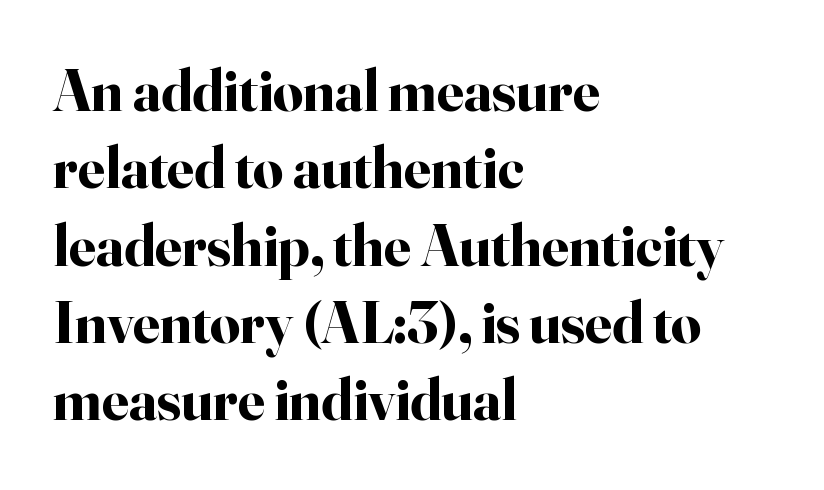
{"serif": "yes", "italic": "no", "bold": "yes", "weight": "bold", "width": "normal", "stroke_contrast": "high", "x_height": "small", "monospaced": "no", "underline": "no", "align": "left", "line_spacing": "normal", "line_spacing_ratio": 1.31, "letter_spacing": "normal", "letter_spacing_em": 0.0, "glyph_px": 59}
